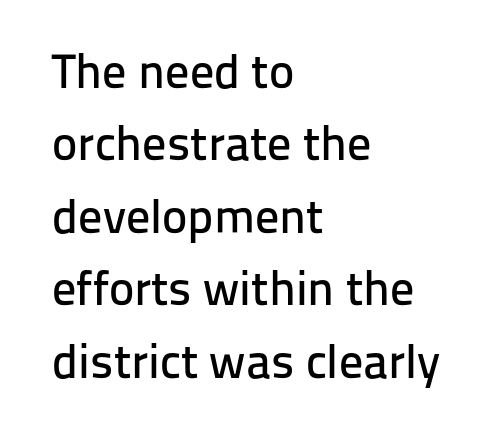
{"serif": "no", "italic": "no", "width": "normal", "stroke_contrast": "low", "x_height": "medium", "monospaced": "no", "underline": "no", "align": "left", "line_spacing": "normal", "line_spacing_ratio": 1.51, "letter_spacing": "normal", "letter_spacing_em": 0.0, "glyph_px": 48}
